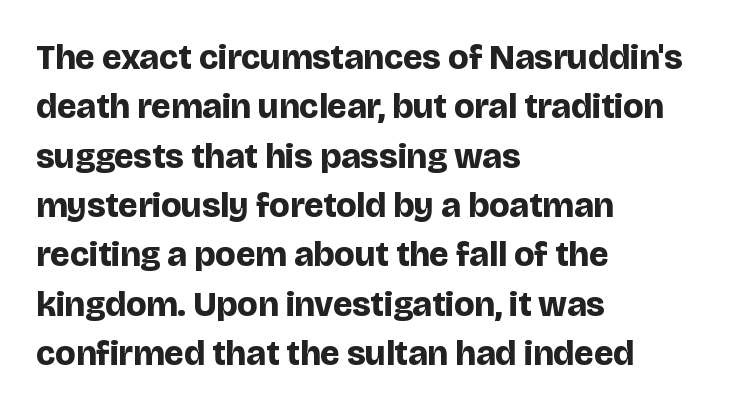
{"serif": "no", "italic": "no", "bold": "yes", "weight": "bold", "width": "normal", "stroke_contrast": "low", "x_height": "large", "monospaced": "no", "underline": "no", "align": "left", "line_spacing": "normal", "line_spacing_ratio": 1.41, "letter_spacing": "normal", "letter_spacing_em": 0.0, "glyph_px": 35}
